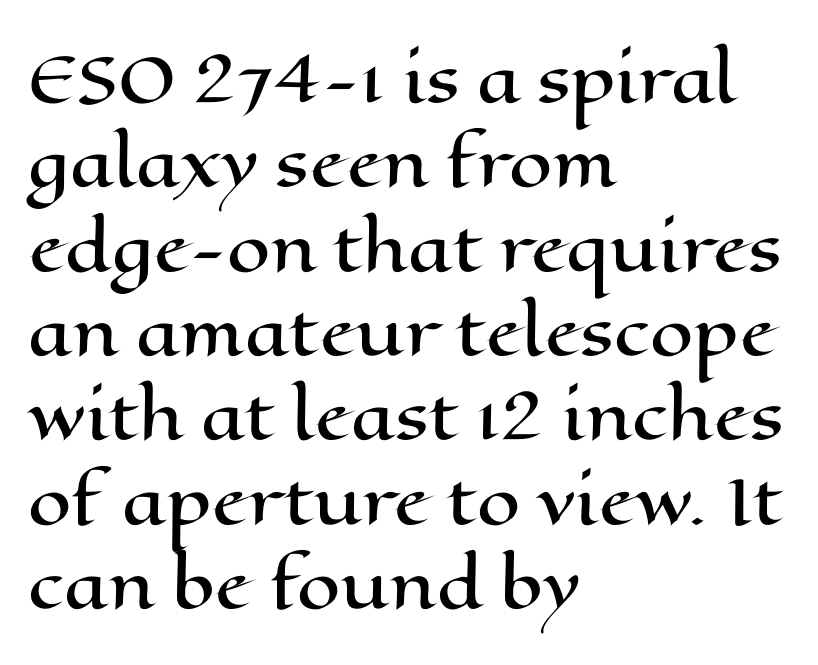
Q: Is the text italic (slanted)? A: No, it is upright.
Q: Is the text underlined? A: No.
Q: How is the paragraph aligned? A: Left-aligned.
Q: Is the spacing between letters normal or unusually wide? A: Normal.
Q: Is the spacing between lines tight, normal or loose? A: Normal.
Q: Width (condensed, normal, or wide)? A: Wide.
Q: Stroke contrast? A: High.
Q: x-height? A: Medium.
Q: Monospaced? A: No.
